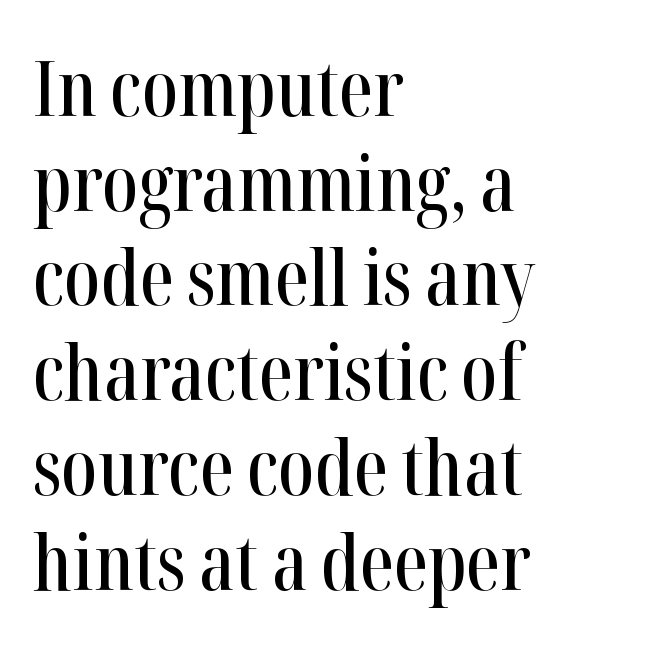
Q: Is the text italic (slanted)? A: No, it is upright.
Q: Is the typeface a serif or a sans-serif typeface? A: Serif.
Q: Is the text underlined? A: No.
Q: How is the paragraph aligned? A: Left-aligned.
Q: Is the spacing between letters normal or unusually wide? A: Normal.
Q: Width (condensed, normal, or wide)? A: Condensed.
Q: Stroke contrast? A: High.
Q: x-height? A: Medium.
Q: Monospaced? A: No.
